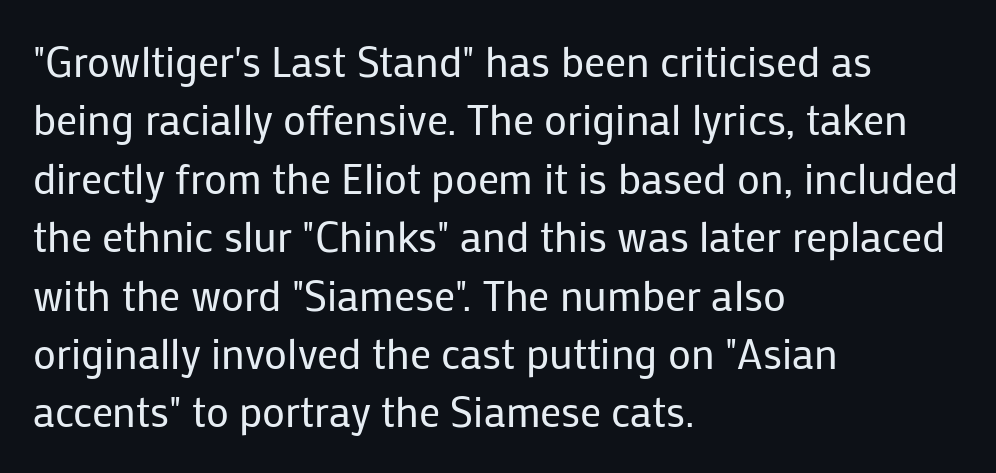
{"serif": "no", "italic": "no", "bold": "no", "weight": "regular", "width": "normal", "stroke_contrast": "low", "x_height": "medium", "monospaced": "no", "underline": "no", "align": "left", "line_spacing": "normal", "line_spacing_ratio": 1.39, "letter_spacing": "normal", "letter_spacing_em": 0.0, "glyph_px": 42}
